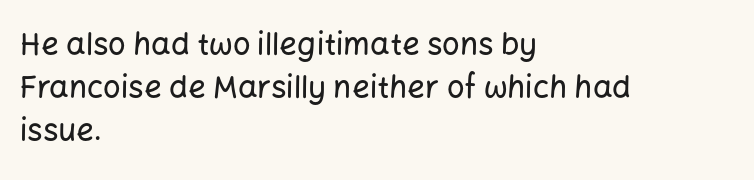
Is this a fixed-width face? No — the glyphs have proportional, varying widths. If you drew a line through each stem, it would be perfectly vertical. In terms of letterspacing, this is plain default setting. These lines are set flush left with a ragged right edge. Descender tails drop into unmarked territory.
